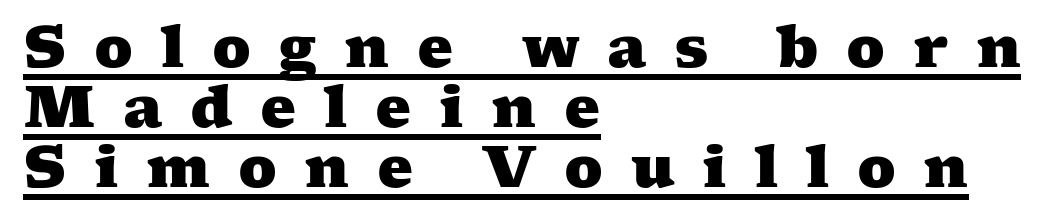
The image shows 57 px heavy, wide serif type; set left-aligned, tight line spacing (1.05x), unusually wide letter spacing (+0.48 em), underlined; medium stroke contrast and a medium x-height.
